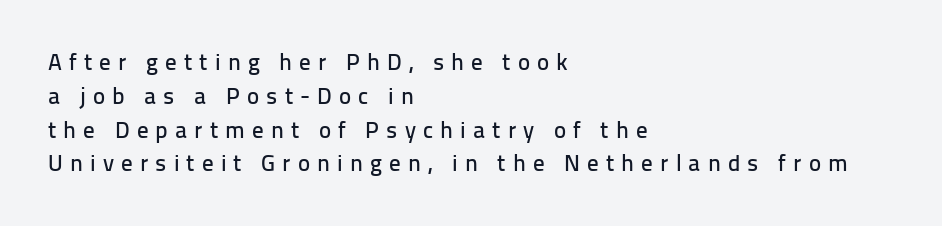
Q: Is the text italic (slanted)? A: No, it is upright.
Q: Is the text underlined? A: No.
Q: How is the paragraph aligned? A: Left-aligned.
Q: Is the spacing between letters normal or unusually wide? A: Unusually wide.
Q: Is the spacing between lines tight, normal or loose? A: Normal.
